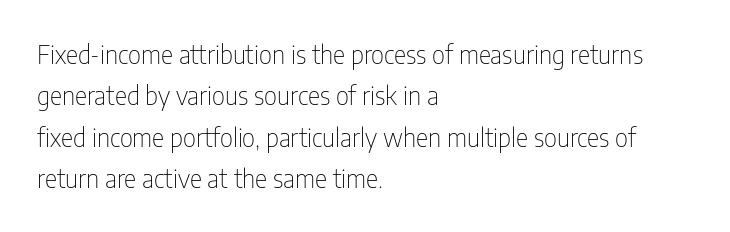
{"italic": "no", "bold": "no", "underline": "no", "align": "left", "line_spacing": "normal", "line_spacing_ratio": 1.59, "letter_spacing": "normal", "letter_spacing_em": 0.0, "glyph_px": 26}
